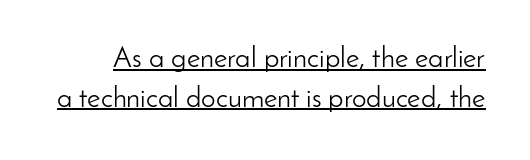
This sample uses a sans-serif face. Italic: no, the glyphs are upright roman. The strokes carry an ordinary text weight at most. These lines are rendered in a variable-pitch font.
